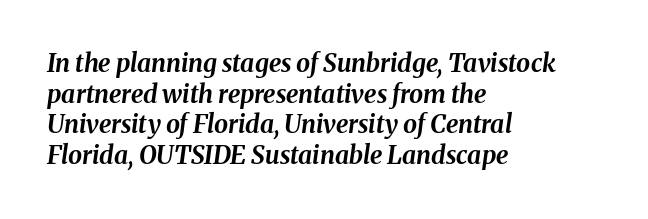
The image shows 25 px bold type, italic (leaning right); set left-aligned, line spacing 1.23x, normal letter spacing, not underlined.
